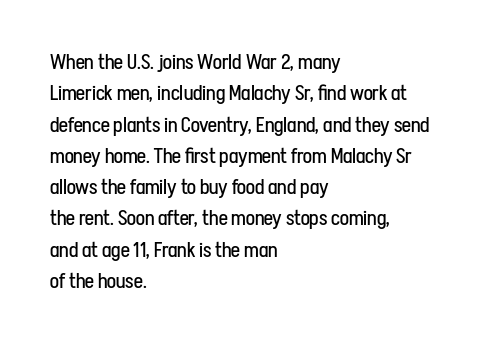
The image shows 21 px text type, upright; set left-aligned, normal line spacing (1.49x), normal letter spacing, not underlined.
